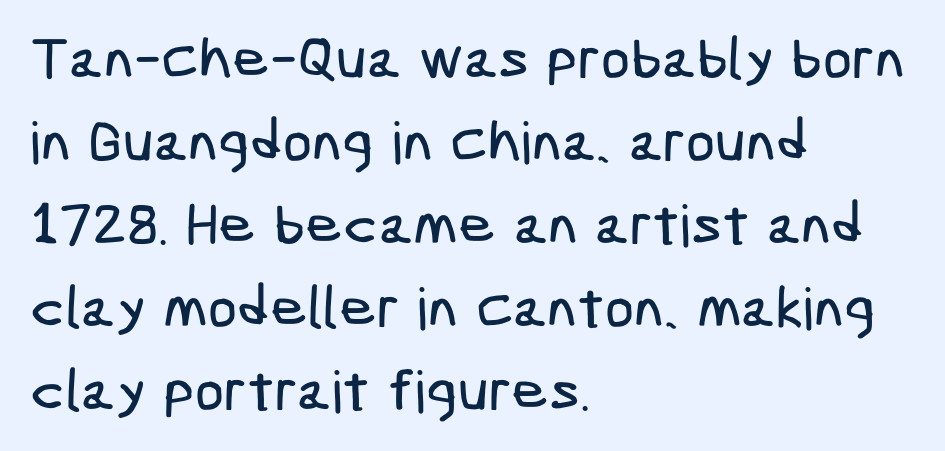
Q: Is the typeface a serif or a sans-serif typeface? A: Sans-serif.
Q: Is the text underlined? A: No.
Q: How is the paragraph aligned? A: Left-aligned.
Q: Is the spacing between letters normal or unusually wide? A: Normal.
Q: Is the spacing between lines tight, normal or loose? A: Normal.
Q: Width (condensed, normal, or wide)? A: Condensed.
Q: Stroke contrast? A: Low.
Q: x-height? A: Medium.
